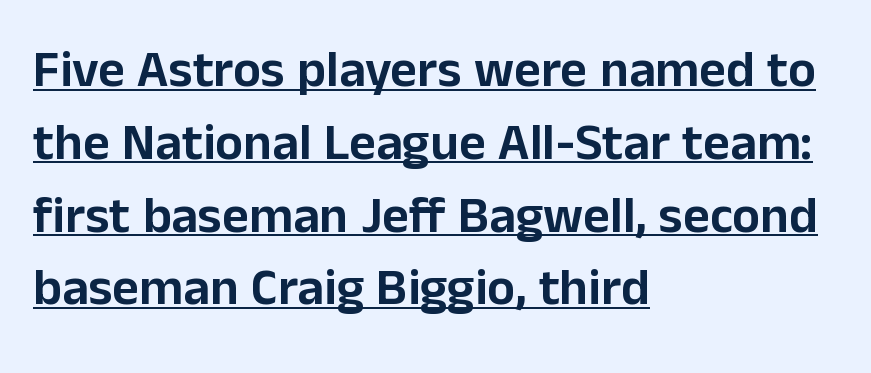
The image shows 52 px sans-serif type, upright; set left-aligned, normal line spacing (1.4x), normal letter spacing, underlined; low stroke contrast and a medium x-height.
